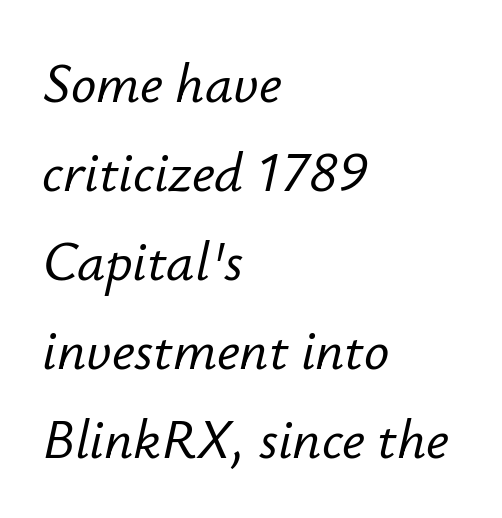
{"italic": "yes", "lean": "right", "slant_degrees": 12, "width": "normal", "stroke_contrast": "low", "x_height": "small", "monospaced": "no", "underline": "no", "align": "left", "line_spacing": "normal", "line_spacing_ratio": 1.59, "letter_spacing": "normal", "letter_spacing_em": 0.0, "glyph_px": 56}
